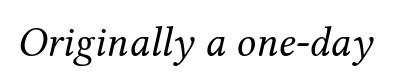
The lettering tilts uniformly, giving the passage an italic look. A quiet, ordinary-to-light weight characterises the typeface. You could not count columns in this text — the font is proportionally spaced. There is no visible air inserted between adjacent glyphs.
